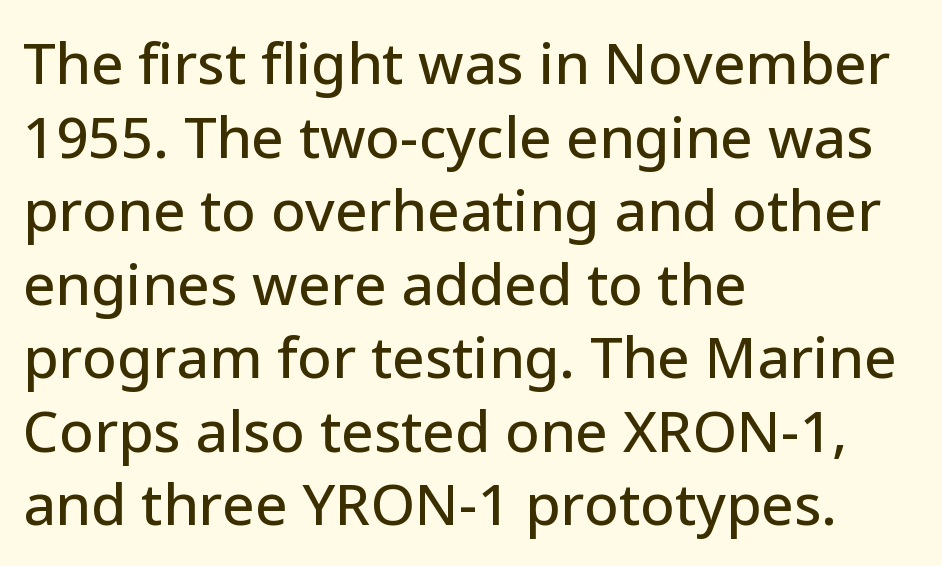
{"serif": "no", "italic": "no", "width": "normal", "stroke_contrast": "low", "x_height": "medium", "monospaced": "no", "underline": "no", "align": "left", "line_spacing": "normal", "line_spacing_ratio": 1.29, "letter_spacing": "normal", "letter_spacing_em": 0.0, "glyph_px": 57}
